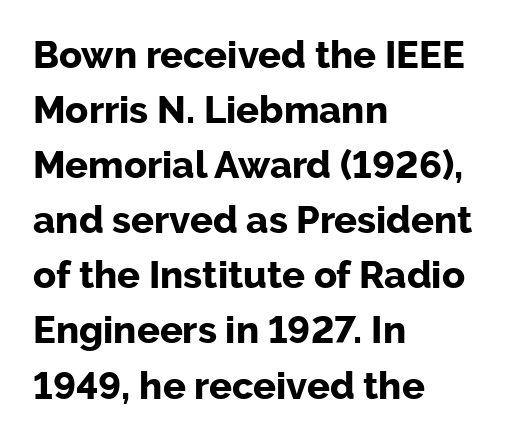
{"serif": "no", "italic": "no", "bold": "yes", "weight": "bold", "width": "normal", "stroke_contrast": "low", "x_height": "medium", "monospaced": "no", "underline": "no", "align": "left", "line_spacing": "normal", "line_spacing_ratio": 1.45, "letter_spacing": "normal", "letter_spacing_em": 0.0, "glyph_px": 38}
